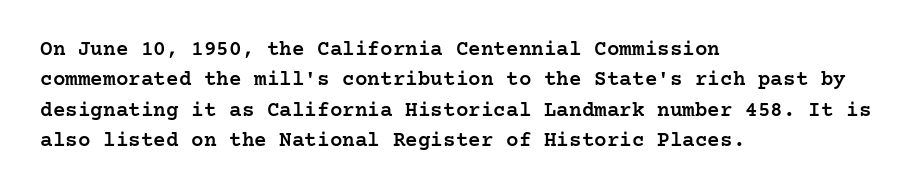
Inter-character spacing is left at the font's built-in metrics. Posture: straight, roman, zero tilt. These lines carry some extra weight — a demibold, not a full bold. The paragraph has a hard left edge and a soft right edge. Regular leading. Decoration check: the copy has no underline.
